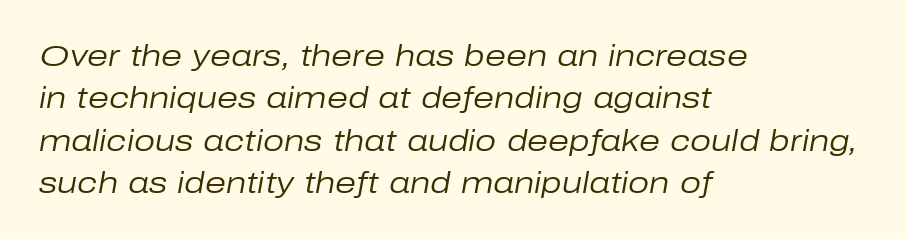
Proportional: the letters do not fall into vertical columns. Tracking here is standard; glyphs follow each other at the usual distance. The font sits on the lighter half of the weight spectrum, regular included. Check under the words: just untouched page.
